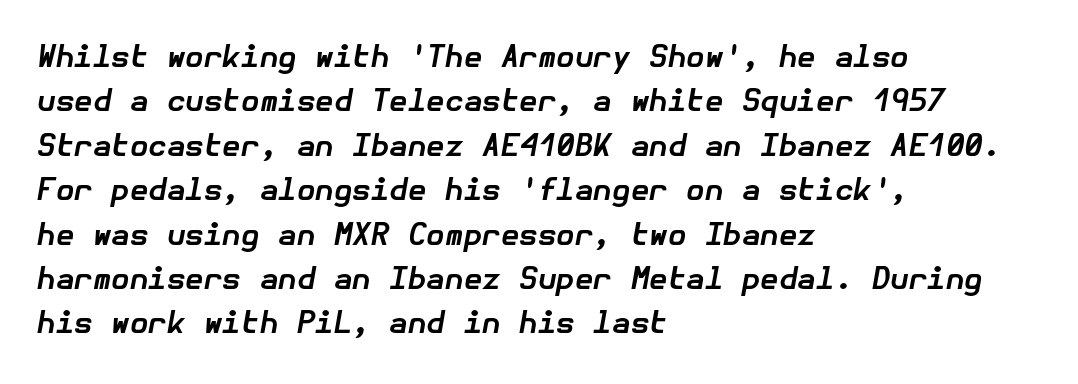
The image shows 30 px bold type, italic (leaning right); set left-aligned, normal line spacing (1.48x), normal letter spacing, not underlined; low stroke contrast and a medium x-height.
